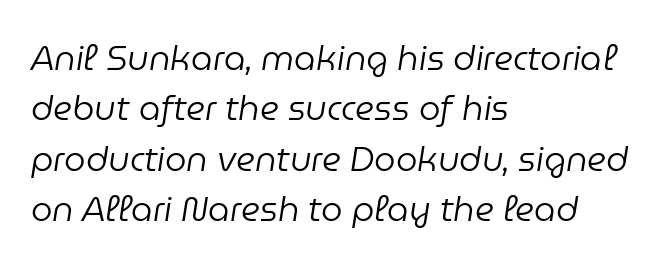
The image shows 34 px regular-weight type, italic (leaning right); set left-aligned, normal line spacing (1.48x), normal letter spacing, not underlined; low stroke contrast and a medium x-height.
